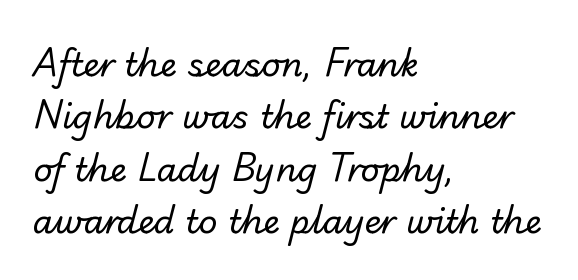
The image shows 33 px regular-weight sans-serif type; set left-aligned, normal line spacing (1.59x), normal letter spacing, not underlined; low stroke contrast and a small x-height.
